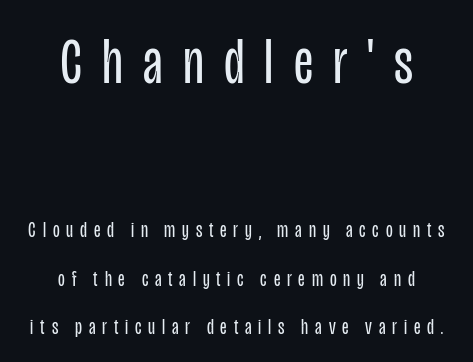
{"serif": "no", "italic": "no", "bold": "no", "weight": "regular", "width": "condensed", "stroke_contrast": "low", "x_height": "large", "monospaced": "no", "underline": "no", "align": "center", "line_spacing": "loose", "line_spacing_ratio": 2.19, "letter_spacing": "wide", "letter_spacing_em": 0.31, "larger_block": "first", "size_ratio": 2.95, "glyph_px": 65}
